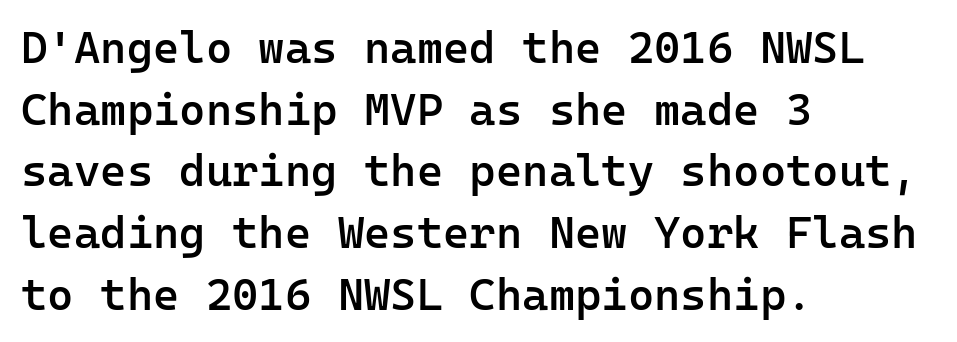
{"serif": "no", "italic": "no", "bold": "semi", "weight": "semibold", "width": "normal", "stroke_contrast": "low", "x_height": "medium", "monospaced": "yes", "underline": "no", "align": "left", "line_spacing": "normal", "line_spacing_ratio": 1.37, "letter_spacing": "normal", "letter_spacing_em": 0.0, "glyph_px": 45}
